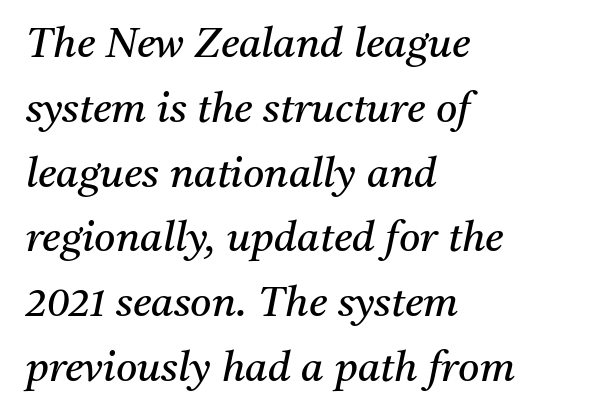
{"serif": "yes", "italic": "yes", "lean": "right", "slant_degrees": 11, "bold": "no", "weight": "regular", "width": "normal", "stroke_contrast": "medium", "x_height": "medium", "monospaced": "no", "underline": "no", "align": "left", "line_spacing": "normal", "line_spacing_ratio": 1.58, "letter_spacing": "normal", "letter_spacing_em": 0.0, "glyph_px": 41}
